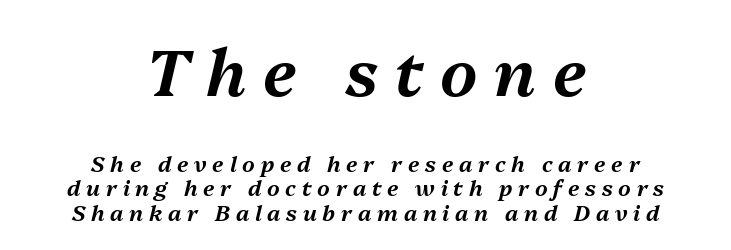
Q: Is the text italic (slanted)? A: Yes, it leans right by about 13 degrees.
Q: Is the text underlined? A: No.
Q: How is the paragraph aligned? A: Centered.
Q: Is the spacing between letters normal or unusually wide? A: Unusually wide.
Q: Is the spacing between lines tight, normal or loose? A: Tight.
Q: Which block of text is set in a larger size, the first (top) or the second (bottom)? A: The first (top) one.
Q: Width (condensed, normal, or wide)? A: Normal.
Q: Stroke contrast? A: Medium.
Q: x-height? A: Medium.
Q: Monospaced? A: No.
